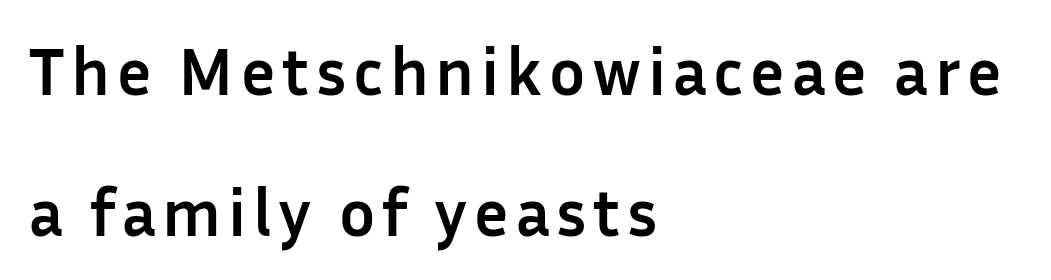
The image shows 67 px semibold sans-serif type, upright; set left-aligned, loose line spacing (2.1x), not underlined; low stroke contrast and a medium x-height.
